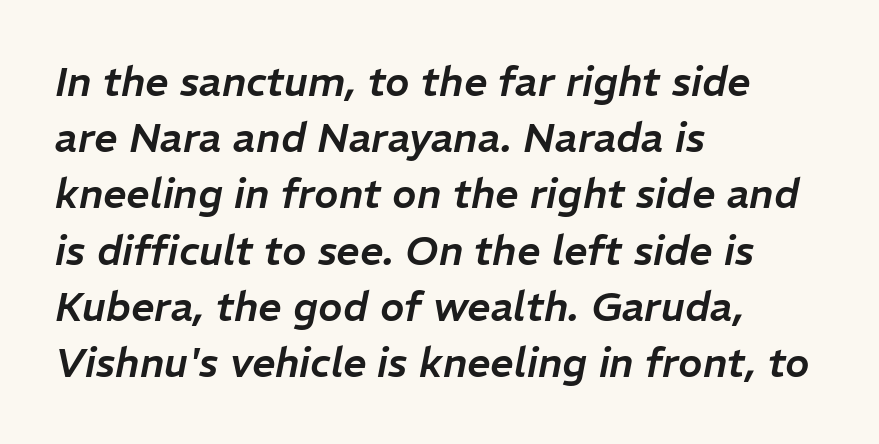
{"italic": "yes", "lean": "right", "slant_degrees": 11, "width": "normal", "stroke_contrast": "low", "x_height": "medium", "monospaced": "no", "underline": "no", "align": "left", "line_spacing": "normal", "line_spacing_ratio": 1.37, "letter_spacing": "normal", "letter_spacing_em": 0.0, "glyph_px": 41}
